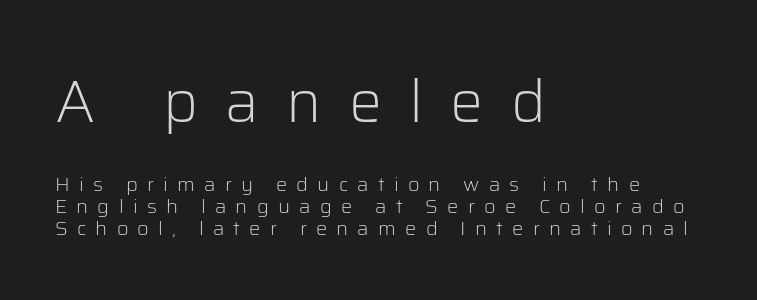
The image shows 59 px light sans-serif type, upright; set left-aligned, tight line spacing (1.11x), unusually wide letter spacing (+0.46 em), not underlined; the first (top) block is 2.95x larger; low stroke contrast and a medium x-height.
